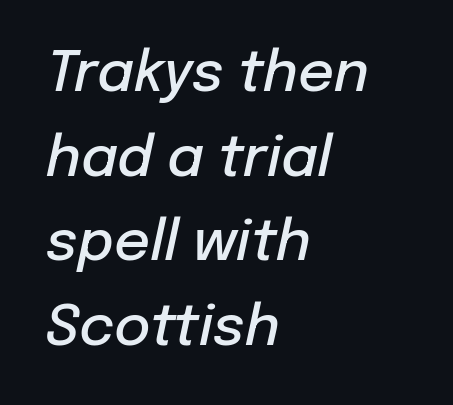
The image shows 56 px semibold type, italic (leaning right); set left-aligned, normal line spacing (1.51x), normal letter spacing, not underlined; low stroke contrast and a medium x-height.
